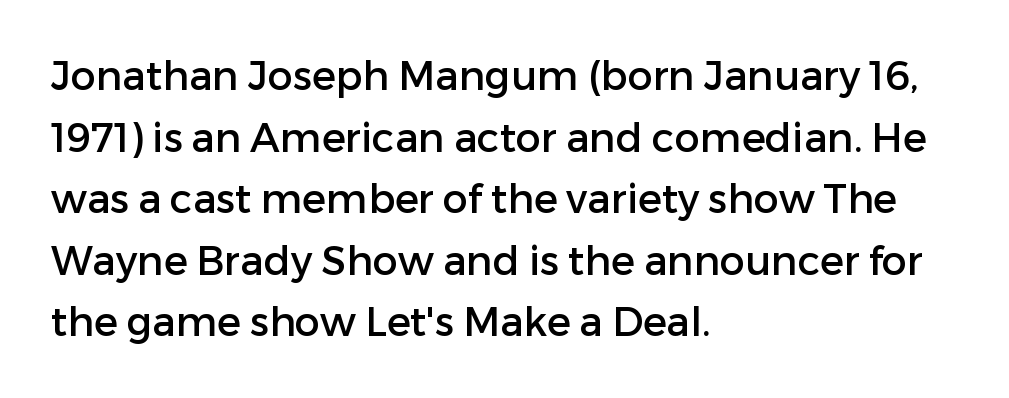
The image shows 40 px sans-serif type, upright; set left-aligned, normal line spacing (1.54x), normal letter spacing, not underlined; low stroke contrast and a medium x-height.
